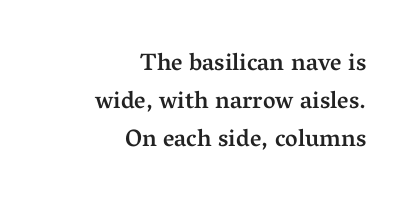
The image shows 24 px text type, upright; set right-aligned, normal line spacing (1.59x), normal letter spacing, not underlined.
